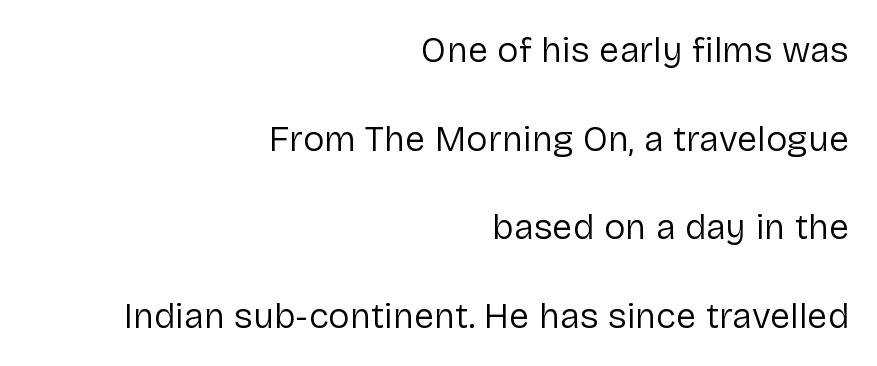
Q: Is the text bold? A: No.
Q: Is the text italic (slanted)? A: No, it is upright.
Q: Is the typeface a serif or a sans-serif typeface? A: Sans-serif.
Q: Is the text underlined? A: No.
Q: How is the paragraph aligned? A: Right-aligned.
Q: Is the spacing between letters normal or unusually wide? A: Normal.
Q: Is the spacing between lines tight, normal or loose? A: Loose.
Q: Width (condensed, normal, or wide)? A: Normal.
Q: Stroke contrast? A: Low.
Q: x-height? A: Medium.
Q: Monospaced? A: No.
